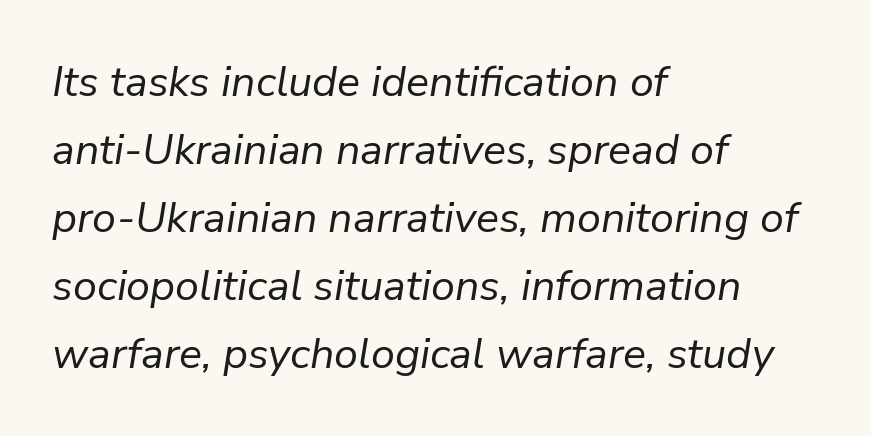
Decoration check: the copy has no underline. Letters have the restrained weight of plain body copy at most. How are the letters spaced? Ordinarily, with no added tracking. Notice how the stems are inclined rather than vertical — that's the hallmark of italics. Quick note: interline space is typical. The setting favours the left margin, as ordinary paragraphs usually do.
